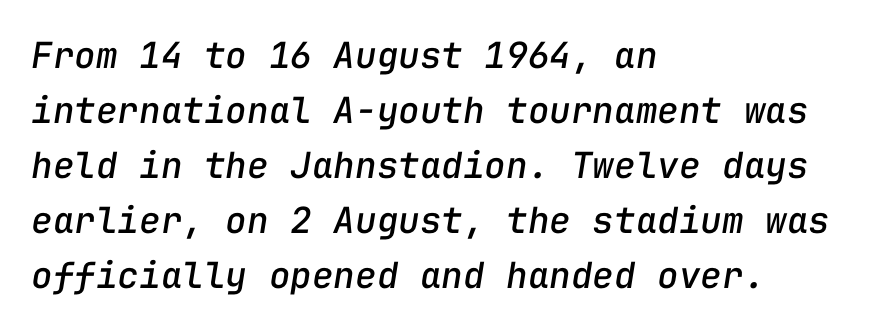
{"italic": "yes", "lean": "right", "slant_degrees": 9, "width": "normal", "stroke_contrast": "low", "x_height": "medium", "monospaced": "yes", "underline": "no", "align": "left", "line_spacing": "normal", "line_spacing_ratio": 1.53, "letter_spacing": "normal", "letter_spacing_em": 0.0, "glyph_px": 36}
